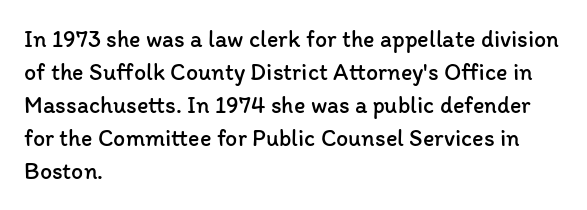
The image shows 24 px text type, upright; set left-aligned, normal line spacing (1.38x), normal letter spacing, not underlined.
